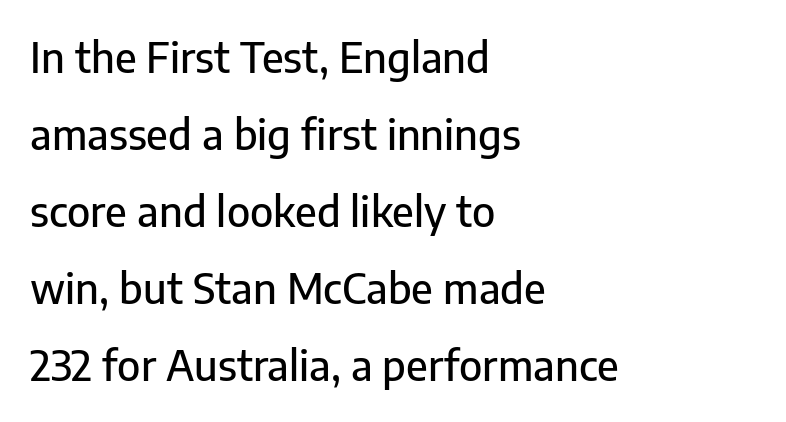
Q: Is the text italic (slanted)? A: No, it is upright.
Q: Is the typeface a serif or a sans-serif typeface? A: Sans-serif.
Q: Is the text underlined? A: No.
Q: How is the paragraph aligned? A: Left-aligned.
Q: Is the spacing between letters normal or unusually wide? A: Normal.
Q: Width (condensed, normal, or wide)? A: Normal.
Q: Stroke contrast? A: Low.
Q: x-height? A: Medium.
Q: Monospaced? A: No.
